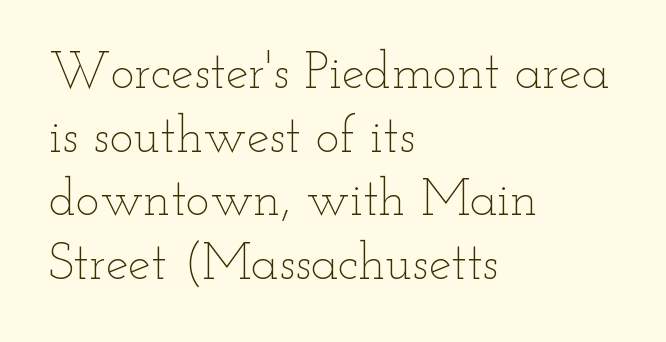
{"italic": "no", "bold": "no", "weight": "thin", "width": "wide", "stroke_contrast": "low", "x_height": "small", "monospaced": "no", "underline": "no", "align": "left", "line_spacing": "normal", "line_spacing_ratio": 1.25, "letter_spacing": "normal", "letter_spacing_em": 0.0, "glyph_px": 51}
